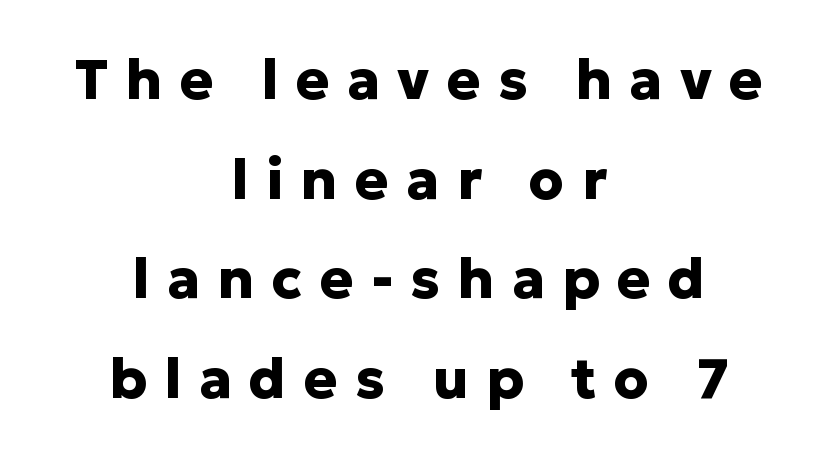
{"serif": "no", "italic": "no", "bold": "yes", "weight": "heavy", "width": "normal", "stroke_contrast": "low", "x_height": "medium", "monospaced": "no", "underline": "no", "align": "center", "line_spacing_ratio": 1.78, "letter_spacing": "wide", "letter_spacing_em": 0.31, "glyph_px": 56}
